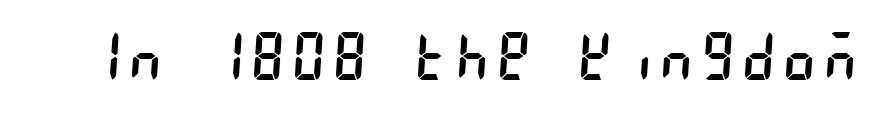
The strip under each line holds only bare page. Nope, no serifs anywhere on these letters. The letterforms sit at book weight or below.
